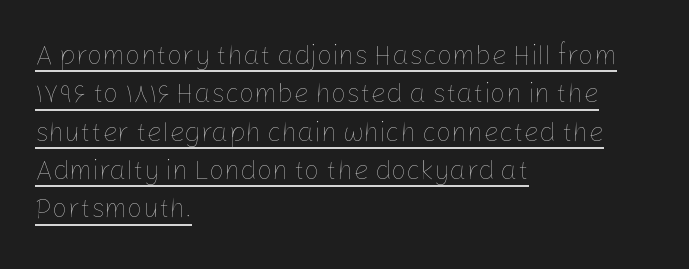
Reading down the column, the eye jumps a familiar distance to each next line. The lines in this sample share a left origin and differ only in where they stop. The font's upright variant was chosen for this text. Compared with undecorated copy, this sample adds a rule below the words. Nobody touched the tracking dial on this one.
